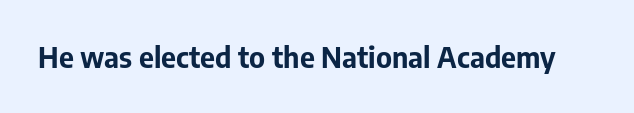
The image shows 29 px bold sans-serif type, upright; set normal letter spacing, not underlined; low stroke contrast and a medium x-height.
